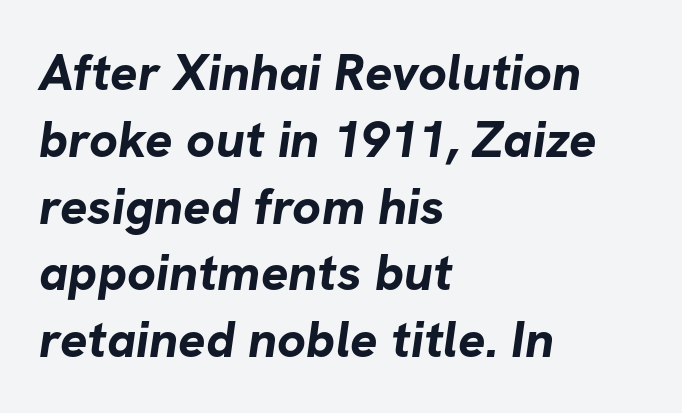
The image shows 51 px bold sans-serif type; set left-aligned, normal line spacing (1.31x), normal letter spacing, not underlined; low stroke contrast and a medium x-height.
